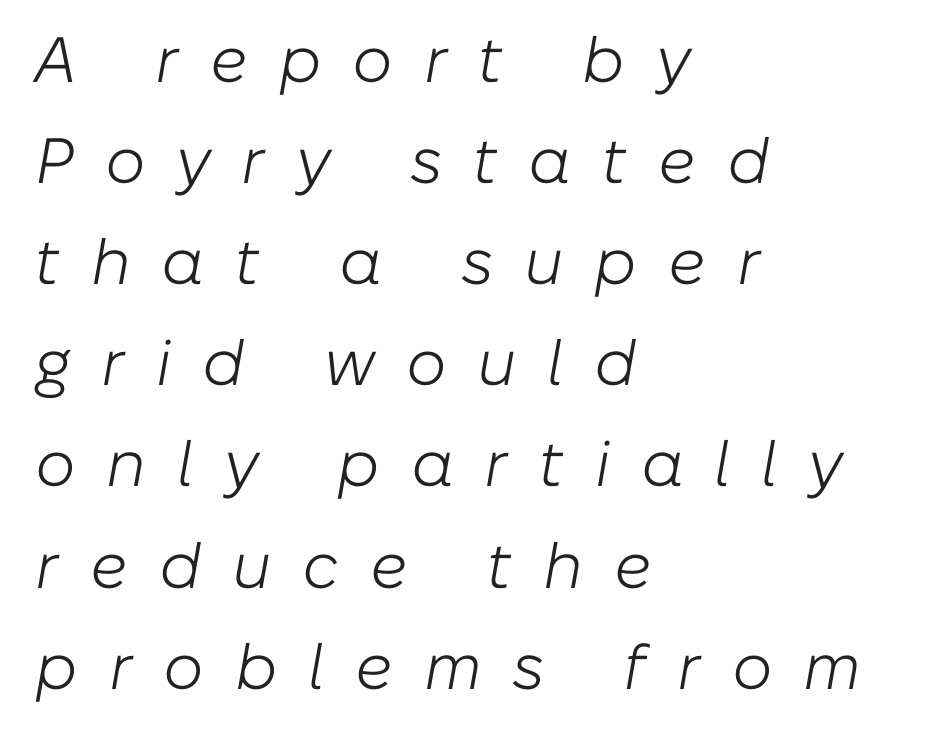
The passage shown is not bold in any degree. Leftover space on each line is placed entirely after the last word. The face used here has a pronounced slope to its letters. The horizontal fit of the characters is loose and conspicuously gappy. Vertically, the passage feels balanced, rows spaced as you'd expect.
